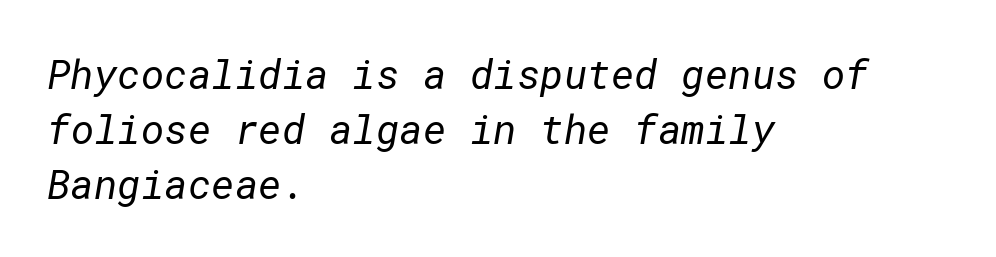
Each row of text sits above clean, open space. On a weight scale, this lands at 450 or below. Observe the ordinary spacing: letters are neighbours, not strangers. No feet cap the strokes, marking this as sans-serif type. Does the leading feel generous? No, just average.
